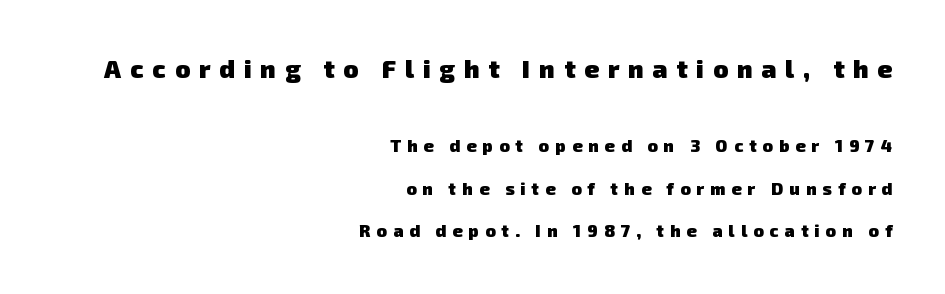
This rendering uses right alignment, leaving the left contour irregular. The glyphs are unaccompanied by any horizontal stroke below them. You'd pick this weight for a headline — it's a proper bold. Reading top to bottom, the characters get smaller at the block break.
